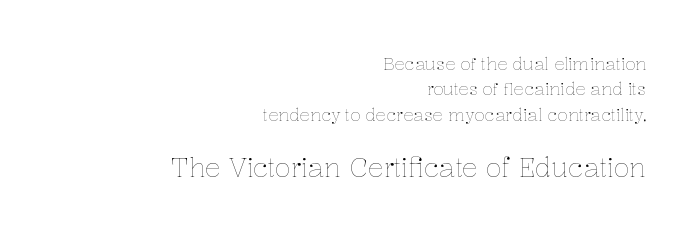
{"italic": "no", "bold": "no", "underline": "no", "align": "right", "line_spacing": "normal", "line_spacing_ratio": 1.5, "letter_spacing": "normal", "letter_spacing_em": 0.0, "larger_block": "second", "size_ratio": 1.53, "glyph_px": 26}
